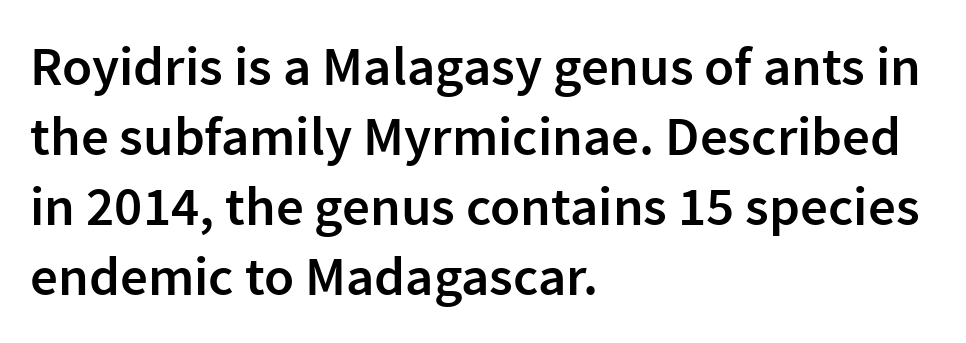
{"serif": "no", "italic": "no", "bold": "semi", "weight": "semibold", "width": "normal", "stroke_contrast": "low", "x_height": "medium", "monospaced": "no", "underline": "no", "align": "left", "line_spacing": "normal", "line_spacing_ratio": 1.27, "letter_spacing": "normal", "letter_spacing_em": 0.0, "glyph_px": 55}
